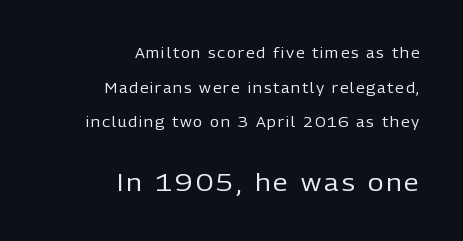
Q: Is the text bold? A: No.
Q: Is the text italic (slanted)? A: No, it is upright.
Q: Is the text underlined? A: No.
Q: How is the paragraph aligned? A: Right-aligned.
Q: Is the spacing between lines tight, normal or loose? A: Loose.
Q: Which block of text is set in a larger size, the first (top) or the second (bottom)? A: The second (bottom) one.
